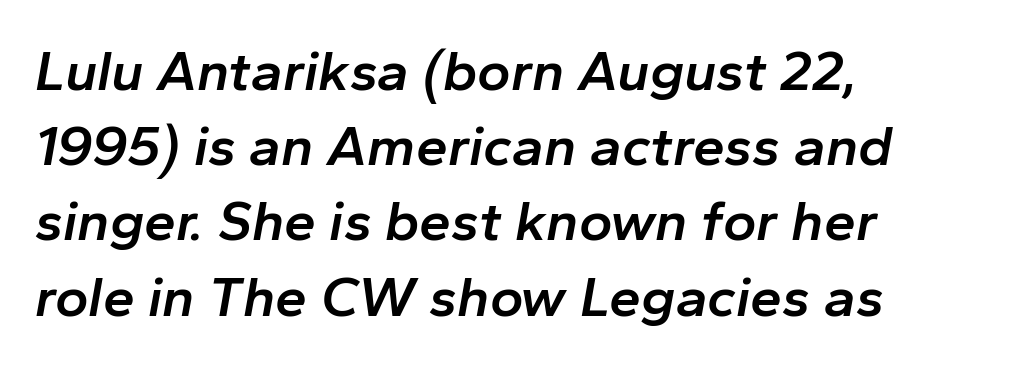
Q: Is the text bold? A: Semi-bold.
Q: Is the text italic (slanted)? A: Yes, it leans right by about 10 degrees.
Q: Is the text underlined? A: No.
Q: How is the paragraph aligned? A: Left-aligned.
Q: Is the spacing between letters normal or unusually wide? A: Normal.
Q: Is the spacing between lines tight, normal or loose? A: Normal.
Q: Width (condensed, normal, or wide)? A: Normal.
Q: Stroke contrast? A: Low.
Q: x-height? A: Medium.
Q: Monospaced? A: No.
